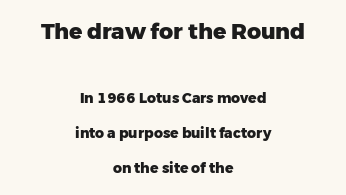
The image shows 22 px bold type, upright; set centered, loose line spacing (2.49x), normal letter spacing, not underlined; the first (top) block is 1.57x larger.
